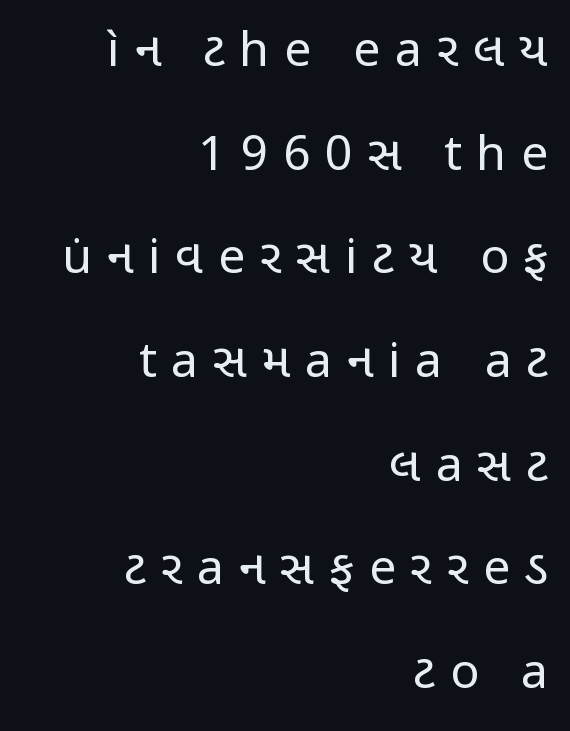
{"serif": "no", "italic": "no", "bold": "no", "weight": "regular", "width": "condensed", "stroke_contrast": "low", "x_height": "medium", "monospaced": "no", "underline": "no", "align": "right", "line_spacing": "loose", "line_spacing_ratio": 2.16, "letter_spacing": "wide", "letter_spacing_em": 0.31, "glyph_px": 48}
